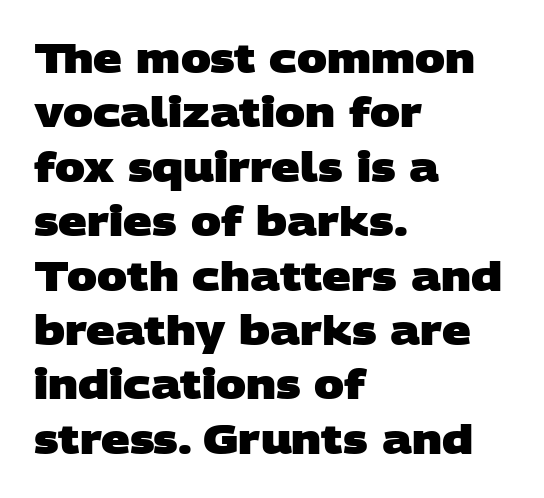
Q: Is the text bold? A: Yes.
Q: Is the typeface a serif or a sans-serif typeface? A: Sans-serif.
Q: Is the text underlined? A: No.
Q: How is the paragraph aligned? A: Left-aligned.
Q: Is the spacing between letters normal or unusually wide? A: Normal.
Q: Is the spacing between lines tight, normal or loose? A: Normal.
Q: Width (condensed, normal, or wide)? A: Wide.
Q: Stroke contrast? A: Low.
Q: x-height? A: Large.
Q: Monospaced? A: No.
